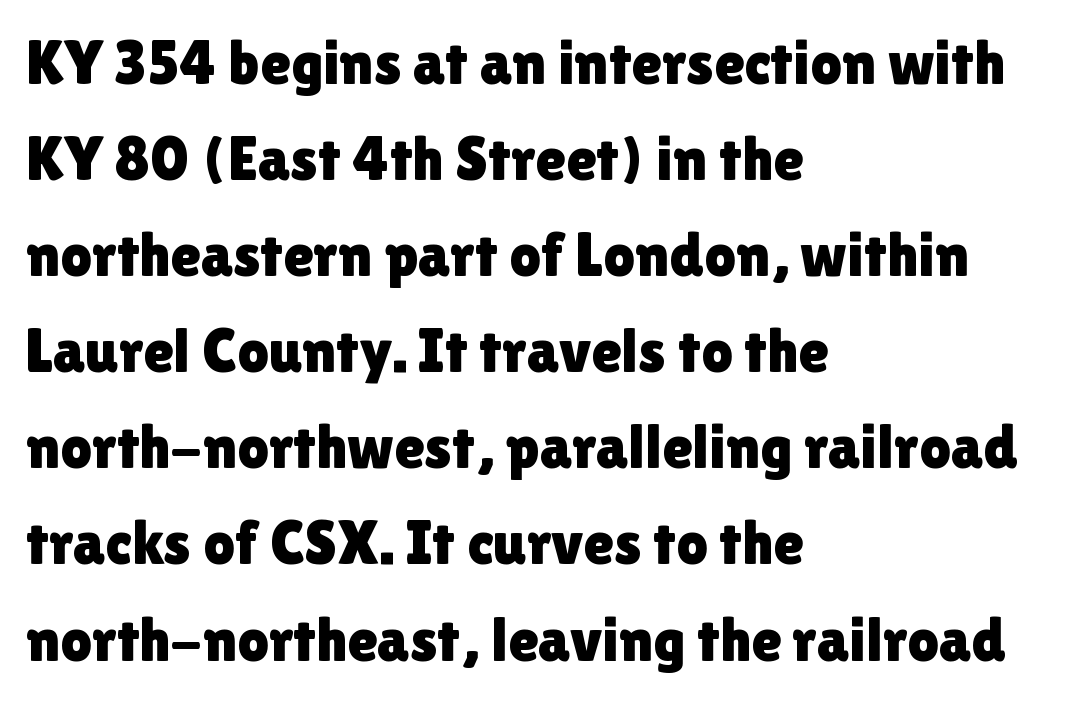
Q: Is the text italic (slanted)? A: No, it is upright.
Q: Is the typeface a serif or a sans-serif typeface? A: Sans-serif.
Q: Is the text underlined? A: No.
Q: How is the paragraph aligned? A: Left-aligned.
Q: Is the spacing between letters normal or unusually wide? A: Normal.
Q: Is the spacing between lines tight, normal or loose? A: Normal.
Q: Width (condensed, normal, or wide)? A: Normal.
Q: x-height? A: Medium.
Q: Monospaced? A: No.
